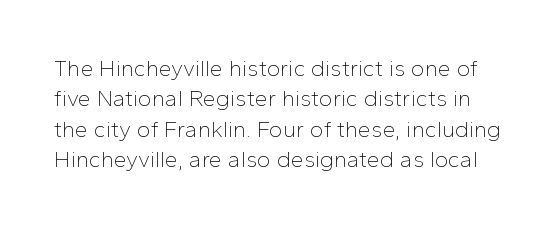
The rows are spaced the way most documents space them. Unbolded letterforms with no extra heft. Bare-footed words on every line. Does extra space separate the letters? No, they use regular spacing. The lettering stays uniformly vertical, giving the passage a roman look.
